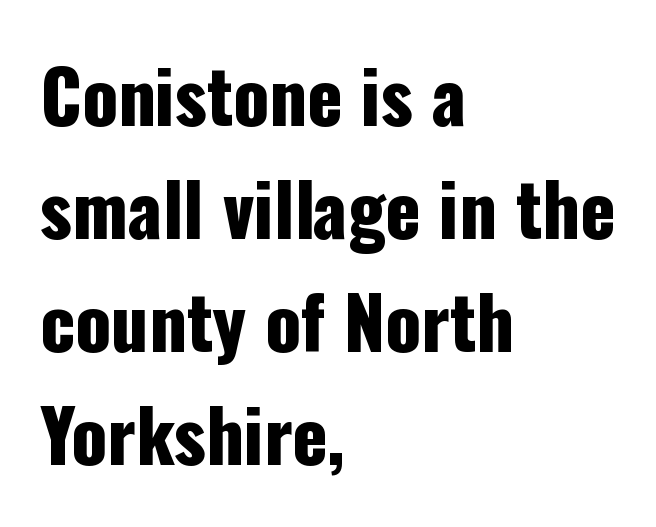
{"serif": "no", "italic": "no", "width": "condensed", "stroke_contrast": "low", "x_height": "medium", "monospaced": "no", "underline": "no", "align": "left", "line_spacing": "normal", "line_spacing_ratio": 1.57, "letter_spacing": "normal", "letter_spacing_em": 0.0, "glyph_px": 72}
